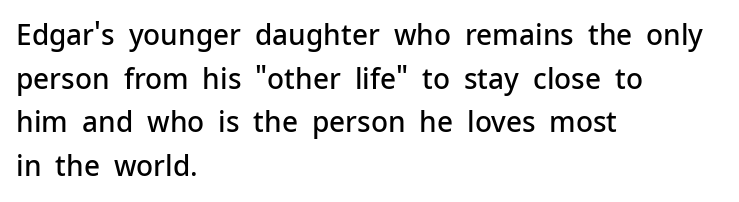
Q: Is the text bold? A: Semi-bold.
Q: Is the text italic (slanted)? A: No, it is upright.
Q: Is the typeface a serif or a sans-serif typeface? A: Sans-serif.
Q: Is the text underlined? A: No.
Q: How is the paragraph aligned? A: Left-aligned.
Q: Is the spacing between letters normal or unusually wide? A: Normal.
Q: Is the spacing between lines tight, normal or loose? A: Normal.
Q: Width (condensed, normal, or wide)? A: Normal.
Q: Stroke contrast? A: Low.
Q: x-height? A: Medium.
Q: Monospaced? A: No.
